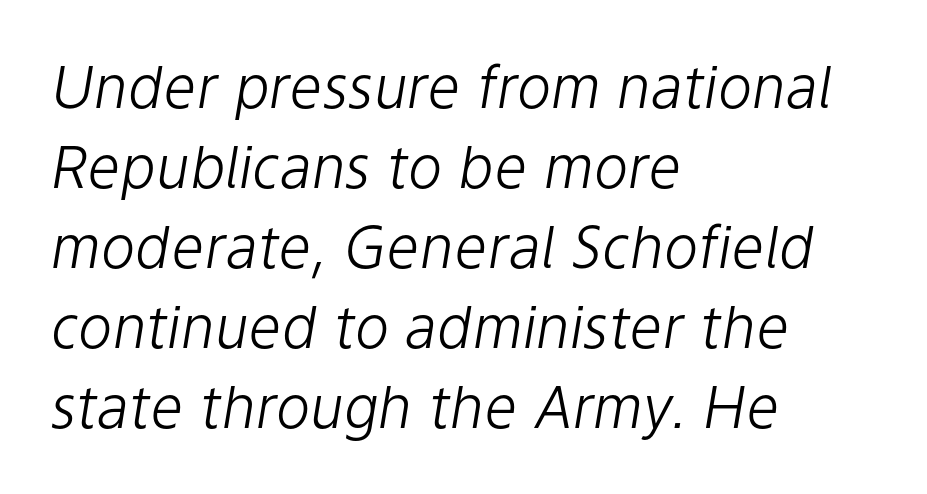
Q: Is the text bold? A: No.
Q: Is the text italic (slanted)? A: Yes, it leans right by about 9 degrees.
Q: Is the text underlined? A: No.
Q: How is the paragraph aligned? A: Left-aligned.
Q: Is the spacing between letters normal or unusually wide? A: Normal.
Q: Is the spacing between lines tight, normal or loose? A: Normal.
Q: Width (condensed, normal, or wide)? A: Normal.
Q: Stroke contrast? A: Low.
Q: x-height? A: Medium.
Q: Monospaced? A: No.
